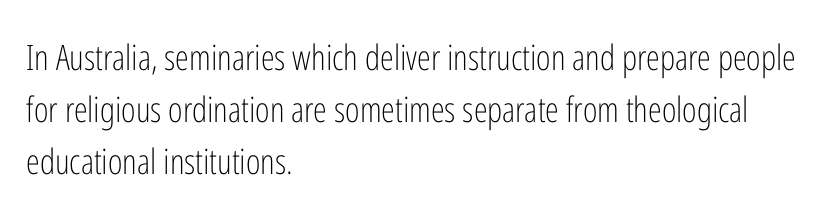
The image shows 35 px light, condensed sans-serif type, upright; set left-aligned, normal line spacing (1.49x), normal letter spacing, not underlined; low stroke contrast and a medium x-height.
